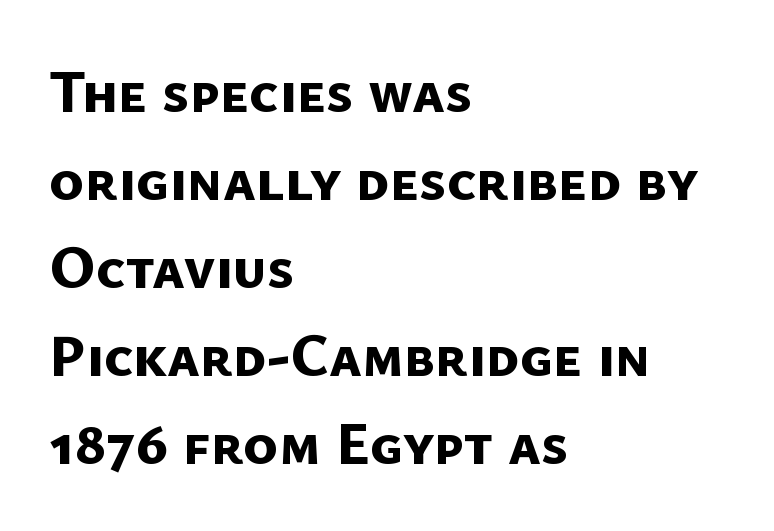
Q: Is the text bold? A: Yes.
Q: Is the typeface a serif or a sans-serif typeface? A: Sans-serif.
Q: Is the text underlined? A: No.
Q: How is the paragraph aligned? A: Left-aligned.
Q: Is the spacing between letters normal or unusually wide? A: Normal.
Q: Is the spacing between lines tight, normal or loose? A: Normal.
Q: Width (condensed, normal, or wide)? A: Normal.
Q: Stroke contrast? A: Low.
Q: x-height? A: Medium.
Q: Monospaced? A: No.
